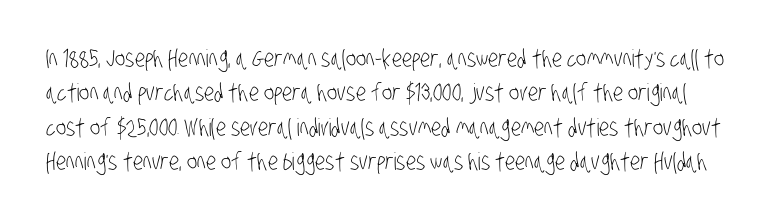
Q: Is the text bold? A: No.
Q: Is the text underlined? A: No.
Q: Is the spacing between letters normal or unusually wide? A: Normal.
Q: Is the spacing between lines tight, normal or loose? A: Normal.
